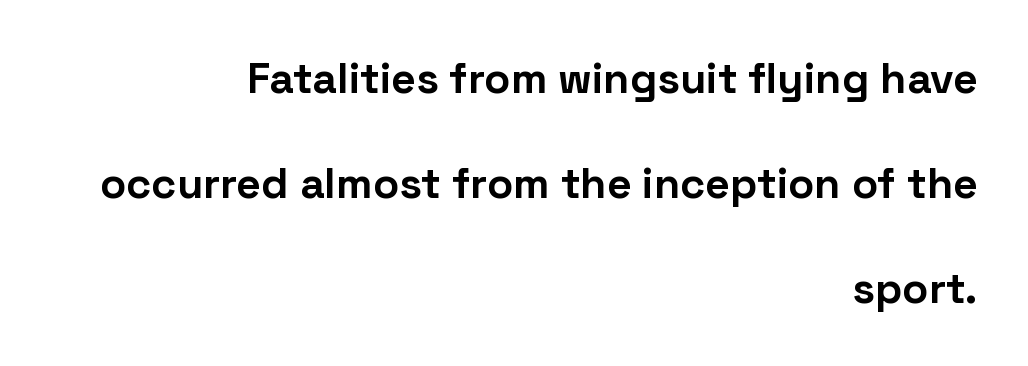
Q: Is the text bold? A: Yes.
Q: Is the text italic (slanted)? A: No, it is upright.
Q: Is the typeface a serif or a sans-serif typeface? A: Sans-serif.
Q: Is the text underlined? A: No.
Q: How is the paragraph aligned? A: Right-aligned.
Q: Is the spacing between letters normal or unusually wide? A: Normal.
Q: Is the spacing between lines tight, normal or loose? A: Loose.
Q: Width (condensed, normal, or wide)? A: Normal.
Q: Stroke contrast? A: Low.
Q: x-height? A: Medium.
Q: Monospaced? A: No.
